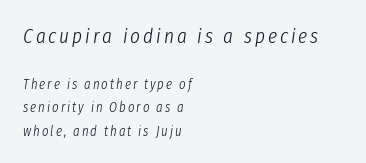
The image shows 21 px text type, italic (leaning right); set left-aligned, normal line spacing (1.67x), not underlined; the first (top) block is 1.5x larger.
